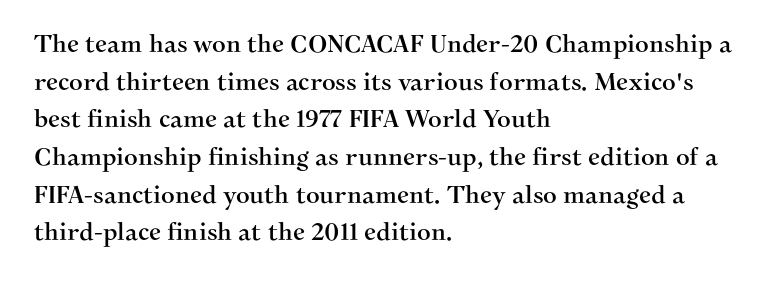
Students, observe: this is what conventionally led text looks like. When letters stand straight like this, we call the style roman or upright. Horizontally, the lines are justified to the leading edge only. The type is set solid horizontally, with unmodified tracking. The baseline area is clear.
